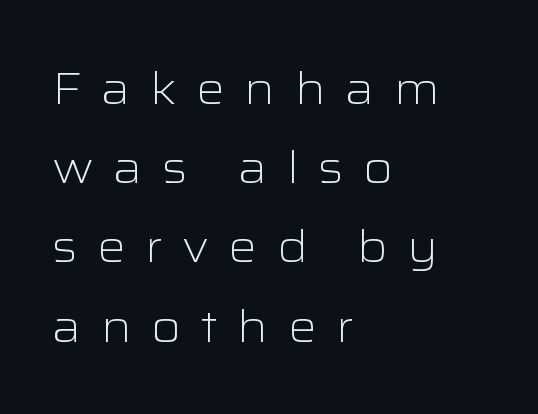
Is the block centered? No — it sits flush against the left margin. A typesetter would call this proportional, since set widths differ per character. This reads as an unemphasized weight, regular at the heaviest. No feet cap the strokes, marking this as sans-serif type.
